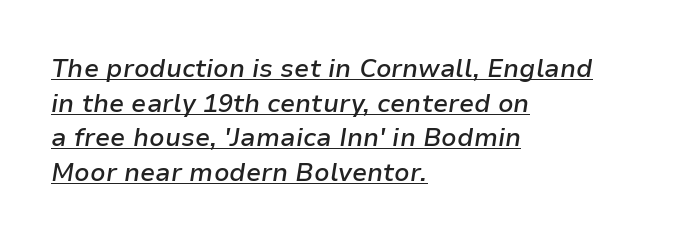
{"italic": "yes", "lean": "right", "slant_degrees": 9, "bold": "semi", "underline": "yes", "align": "left", "line_spacing": "normal", "line_spacing_ratio": 1.39, "letter_spacing": "normal", "letter_spacing_em": 0.0, "glyph_px": 25}
